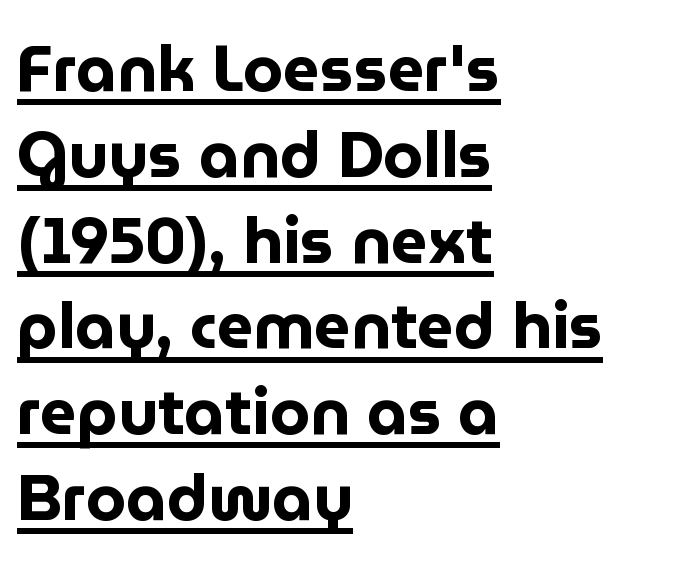
This rendering uses left alignment, leaving the right contour irregular. Type style note: lacks serifs. Spacing verdict: proportional, widths tailored to each character. This sample uses plain, unmodified letter spacing. A normal amount of white space separates one row of letters from the next.
